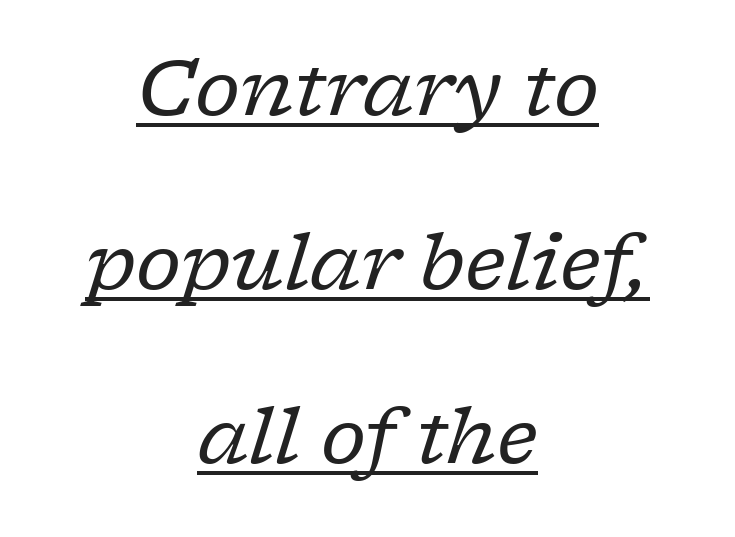
{"serif": "yes", "italic": "yes", "lean": "right", "slant_degrees": 17, "bold": "no", "weight": "regular", "width": "normal", "stroke_contrast": "low", "x_height": "medium", "monospaced": "no", "underline": "yes", "align": "center", "line_spacing": "loose", "line_spacing_ratio": 2.26, "letter_spacing": "normal", "letter_spacing_em": 0.0, "glyph_px": 77}
